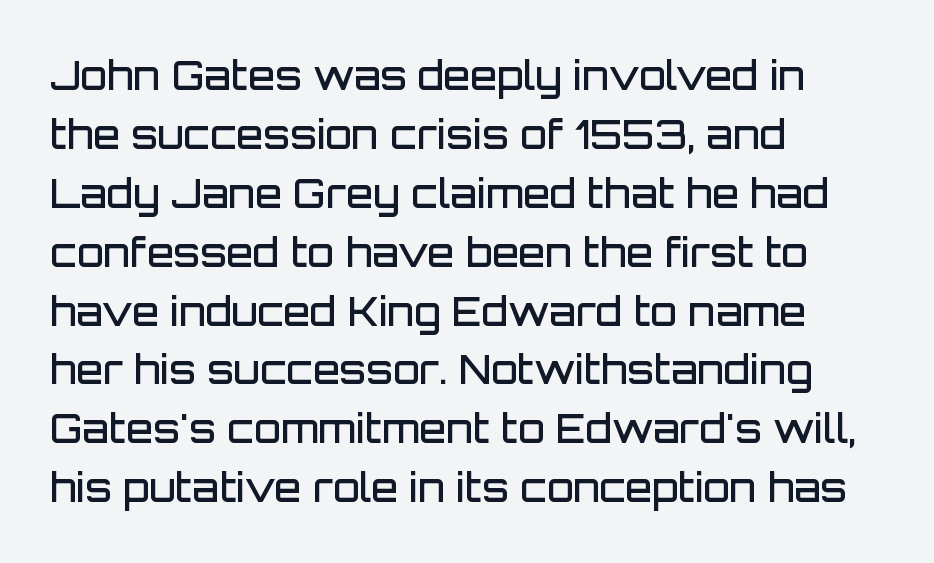
Words appear dense and cohesive because spacing is normal. The typography opts for an upright posture over an oblique one. The rendering uses a moderate line-height, typical for paragraphs. The font family rendered here belongs to the sans-serif group. Decoration check: the copy has no underline.
